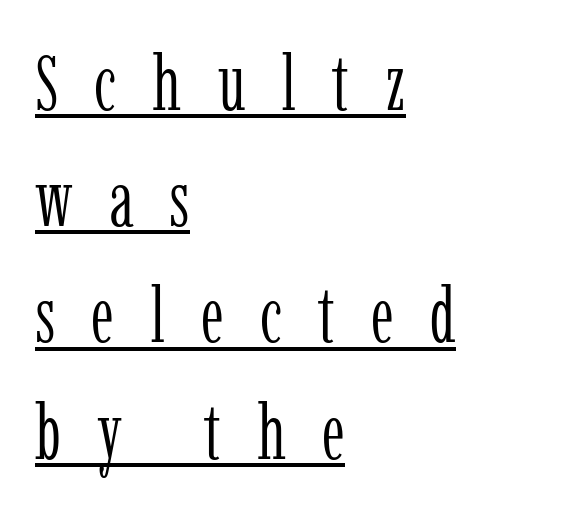
The image shows 78 px light, condensed serif type, upright; set left-aligned, normal line spacing (1.49x), unusually wide letter spacing (+0.46 em), underlined; low stroke contrast and a medium x-height.
